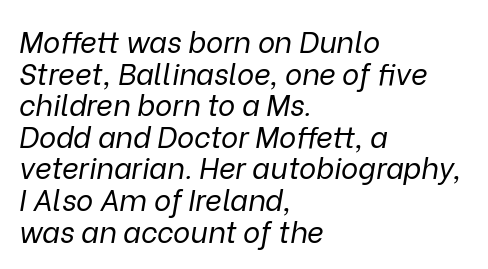
Q: Is the text bold? A: No.
Q: Is the text italic (slanted)? A: Yes, it leans right by about 9 degrees.
Q: Is the text underlined? A: No.
Q: How is the paragraph aligned? A: Left-aligned.
Q: Is the spacing between letters normal or unusually wide? A: Normal.
Q: Is the spacing between lines tight, normal or loose? A: Tight.
Q: Width (condensed, normal, or wide)? A: Normal.
Q: Stroke contrast? A: Low.
Q: x-height? A: Medium.
Q: Monospaced? A: No.
